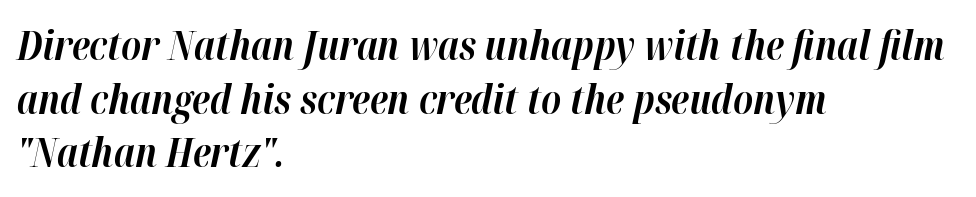
The passage shown stacks its lines at a standard gap. These lines keep a tight, regular rhythm from letter to letter. The compositor pushed each line to the left boundary. The typography opts for an oblique posture over an upright one. A dark, heavy texture on the line: the type is bold.
